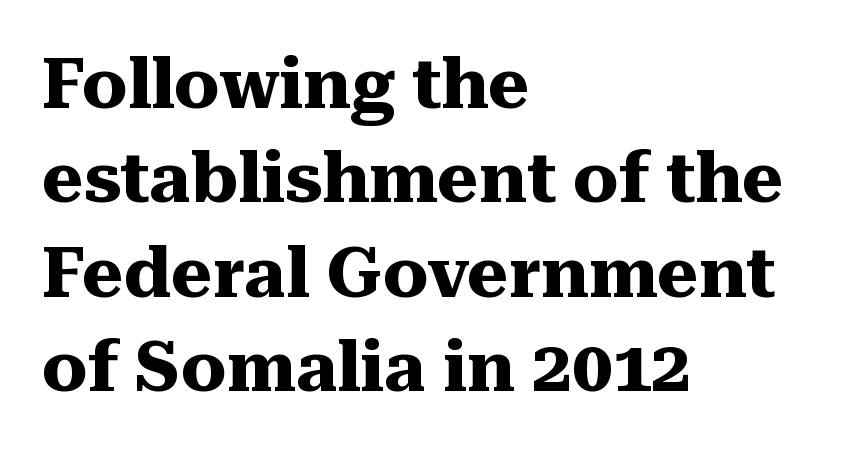
Nobody drew a line under any word here. Which margin do the lines hug? The left one — the right edge is uneven. The face used here is rendered with its standard letterfit. The passage shown is emphatically bold. The passage shown is typed in a proportional face where columns would drift.
